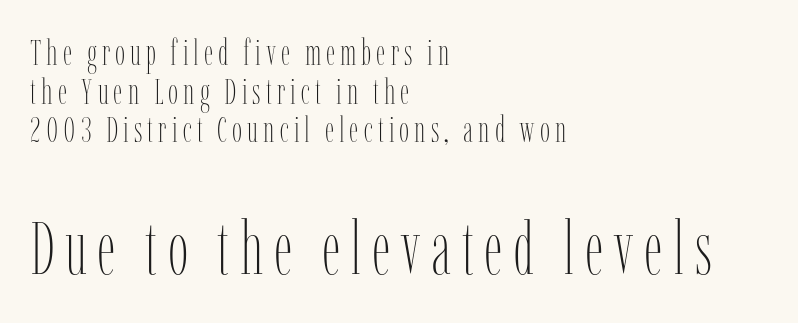
Q: Is the text bold? A: No.
Q: Is the text italic (slanted)? A: No, it is upright.
Q: Is the text underlined? A: No.
Q: How is the paragraph aligned? A: Left-aligned.
Q: Is the spacing between lines tight, normal or loose? A: Tight.
Q: Which block of text is set in a larger size, the first (top) or the second (bottom)? A: The second (bottom) one.
Q: Width (condensed, normal, or wide)? A: Condensed.
Q: Stroke contrast? A: Low.
Q: x-height? A: Medium.
Q: Monospaced? A: No.
